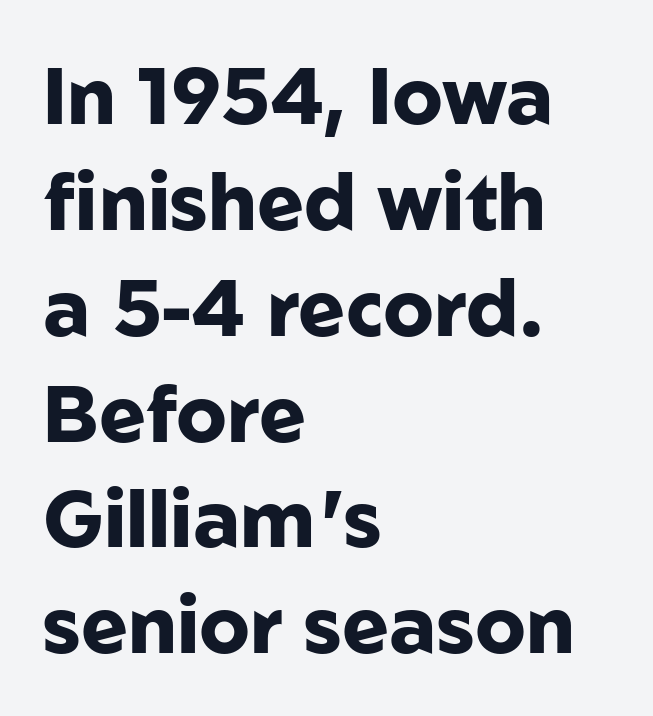
Q: Is the text bold? A: Yes.
Q: Is the text italic (slanted)? A: No, it is upright.
Q: Is the typeface a serif or a sans-serif typeface? A: Sans-serif.
Q: Is the text underlined? A: No.
Q: How is the paragraph aligned? A: Left-aligned.
Q: Is the spacing between letters normal or unusually wide? A: Normal.
Q: Is the spacing between lines tight, normal or loose? A: Normal.
Q: Width (condensed, normal, or wide)? A: Normal.
Q: Stroke contrast? A: Low.
Q: x-height? A: Medium.
Q: Monospaced? A: No.
